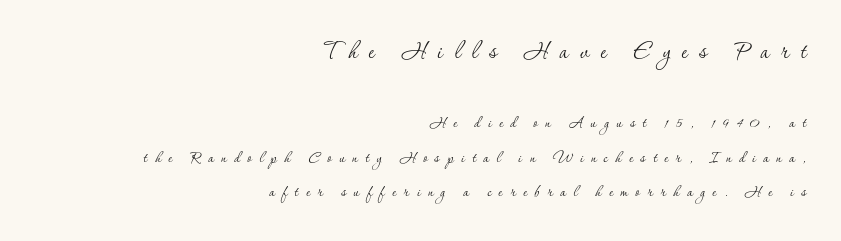
Looks like regular typesetting: each glyph gets only the width it needs. A quiet, ordinary-to-light weight characterises the typeface. Type style note: has serifs. Honestly, the letter spacing is so wide it's the main thing you notice. The area under the type is left untouched. Here the first block reads like a headline and the second like body copy.
